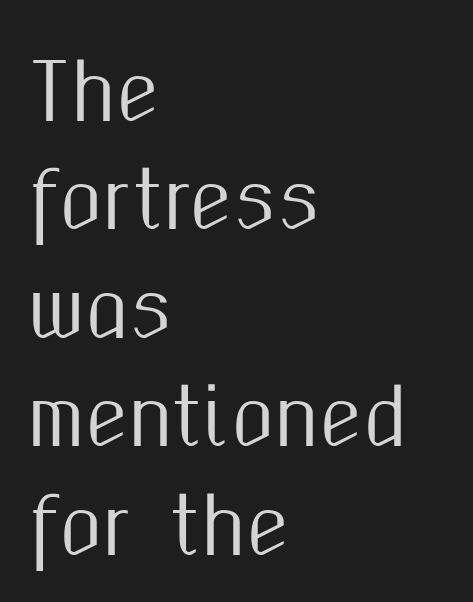
Q: Is the text italic (slanted)? A: No, it is upright.
Q: Is the typeface a serif or a sans-serif typeface? A: Sans-serif.
Q: Is the text underlined? A: No.
Q: How is the paragraph aligned? A: Left-aligned.
Q: Is the spacing between letters normal or unusually wide? A: Normal.
Q: Is the spacing between lines tight, normal or loose? A: Normal.
Q: Width (condensed, normal, or wide)? A: Condensed.
Q: Stroke contrast? A: Medium.
Q: x-height? A: Medium.
Q: Monospaced? A: No.
